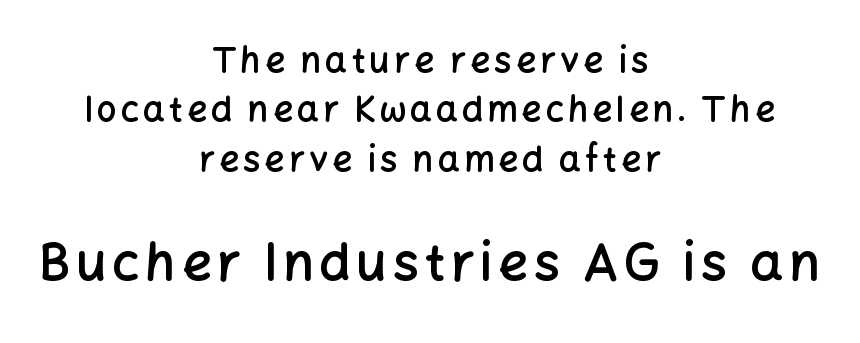
{"serif": "no", "italic": "no", "bold": "semi", "weight": "semibold", "width": "normal", "stroke_contrast": "low", "x_height": "medium", "monospaced": "no", "underline": "no", "align": "center", "line_spacing": "normal", "line_spacing_ratio": 1.41, "larger_block": "second", "size_ratio": 1.49, "glyph_px": 52}
